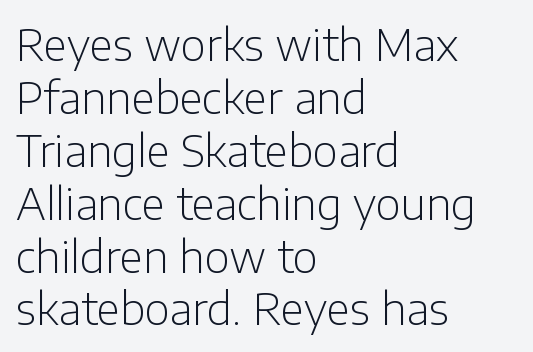
Spacing between characters is what you'd get straight out of the box. The face used here is proportionally spaced, like ordinary book or web type. This is roman type, the default non-slanted kind. A light-to-regular cut is what we see here. This is sans-serif lettering, the kind often seen on screens and signage. Leftover space on each line is placed entirely after the last word.
